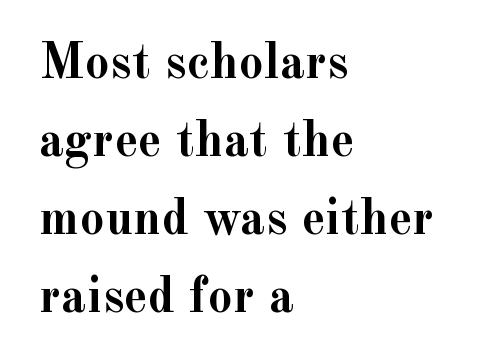
{"serif": "yes", "italic": "no", "bold": "yes", "weight": "semibold", "width": "normal", "x_height": "small", "monospaced": "no", "underline": "no", "align": "left", "line_spacing": "normal", "line_spacing_ratio": 1.56, "letter_spacing": "normal", "letter_spacing_em": 0.0, "glyph_px": 50}
